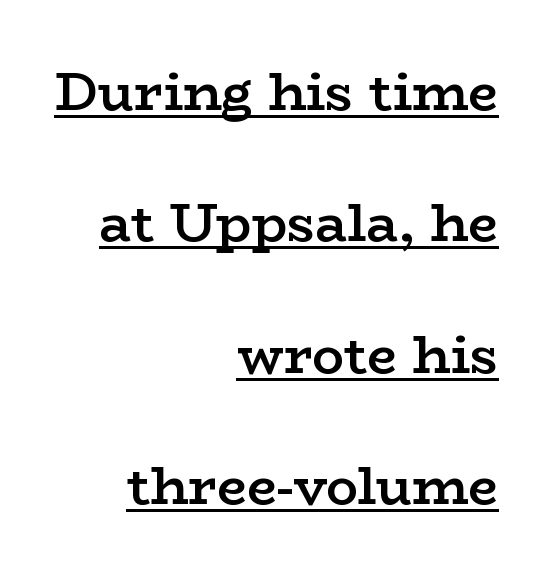
The passage shown is typeset with a serif family. What weight is shown? A semibold, between regular and bold. Is this a fixed-width face? No — the glyphs have proportional, varying widths. Posture: upright roman. The string is rendered with underlining switched on.
